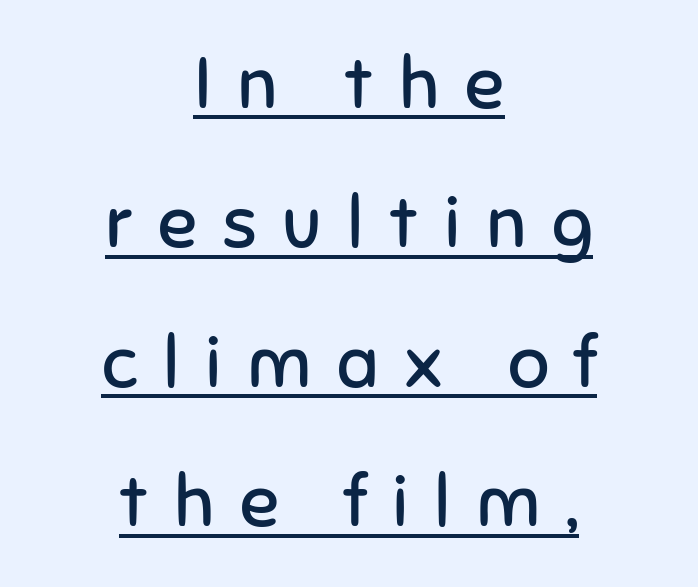
The image shows 73 px regular-weight sans-serif type, upright; set centered, loose line spacing (1.91x), unusually wide letter spacing (+0.35 em), underlined; low stroke contrast and a medium x-height.
